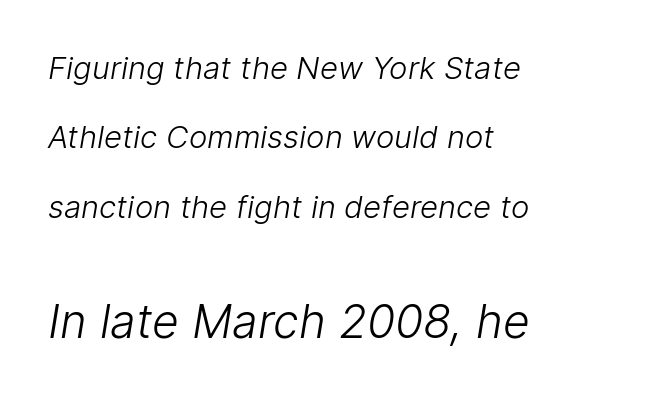
Letter spacing: default. Visually the block forms a straight wall on the left and a jagged coastline on the right. Type without underlining. Check where the strokes stop: nothing finishes them off — pure sans. The passage shown is typed in a proportional face where columns would drift.
